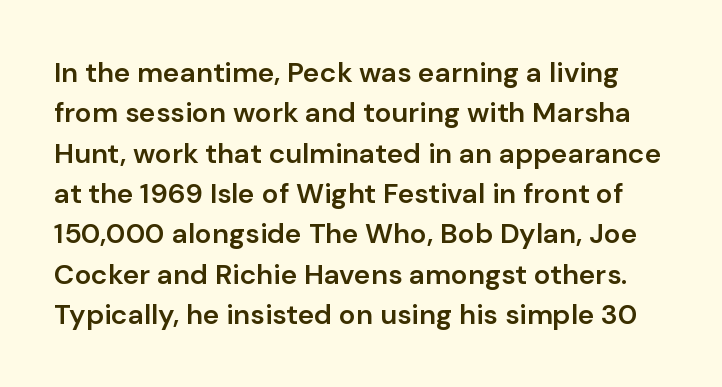
Does the leading feel generous? No, just average. Descender tails drop into unmarked territory. You can tell from the bare stems that sans-serif type was used. A semibold gives these letters moderate extra thickness, short of bold. Is this a fixed-width face? No — the glyphs have proportional, varying widths.
